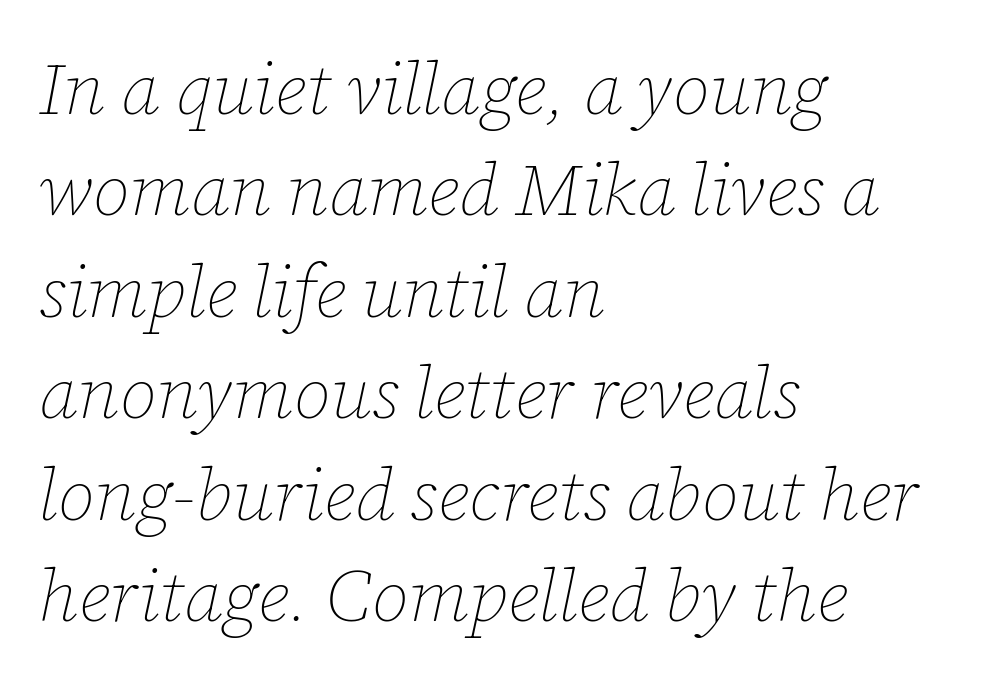
The image shows 73 px thin type, italic (leaning right); set left-aligned, normal line spacing (1.39x), normal letter spacing, not underlined; low stroke contrast and a medium x-height.
